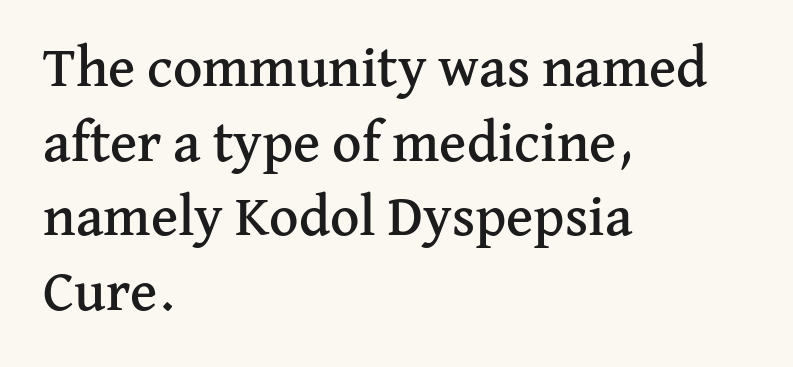
Q: Is the text italic (slanted)? A: No, it is upright.
Q: Is the typeface a serif or a sans-serif typeface? A: Serif.
Q: Is the text underlined? A: No.
Q: How is the paragraph aligned? A: Left-aligned.
Q: Is the spacing between letters normal or unusually wide? A: Normal.
Q: Is the spacing between lines tight, normal or loose? A: Normal.
Q: Width (condensed, normal, or wide)? A: Normal.
Q: Stroke contrast? A: Medium.
Q: x-height? A: Medium.
Q: Monospaced? A: No.
